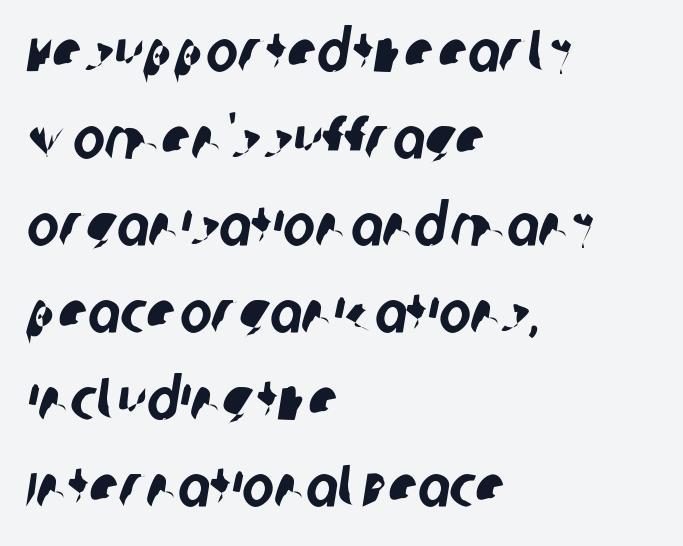
The image shows 60 px condensed sans-serif type; set left-aligned, normal line spacing (1.45x), normal letter spacing, not underlined; low stroke contrast and a large x-height.
